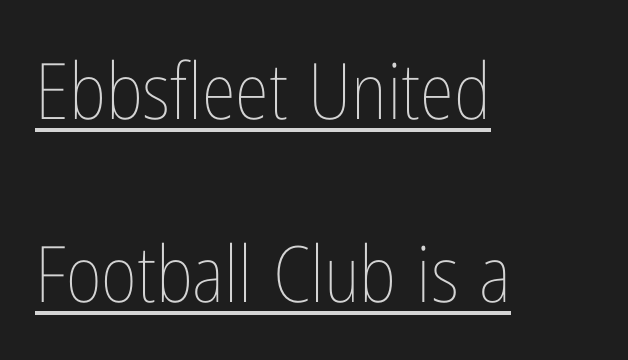
{"italic": "no", "bold": "no", "weight": "thin", "width": "condensed", "stroke_contrast": "low", "x_height": "medium", "monospaced": "no", "underline": "yes", "align": "left", "line_spacing": "loose", "line_spacing_ratio": 2.34, "letter_spacing": "normal", "letter_spacing_em": 0.0, "glyph_px": 78}
